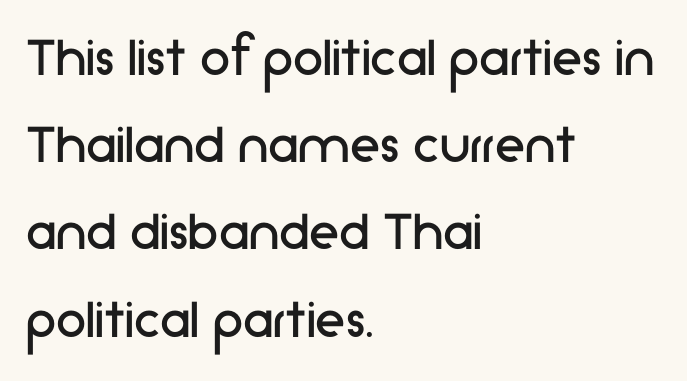
Q: Is the text bold? A: No.
Q: Is the text italic (slanted)? A: No, it is upright.
Q: Is the typeface a serif or a sans-serif typeface? A: Sans-serif.
Q: Is the text underlined? A: No.
Q: How is the paragraph aligned? A: Left-aligned.
Q: Is the spacing between letters normal or unusually wide? A: Normal.
Q: Is the spacing between lines tight, normal or loose? A: Normal.
Q: Width (condensed, normal, or wide)? A: Normal.
Q: Stroke contrast? A: Low.
Q: x-height? A: Medium.
Q: Monospaced? A: No.
